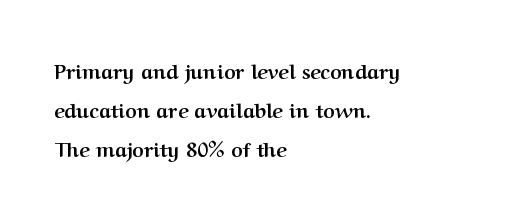
The image shows 20 px bold type, upright; set left-aligned, loose line spacing (1.95x), normal letter spacing, not underlined.
